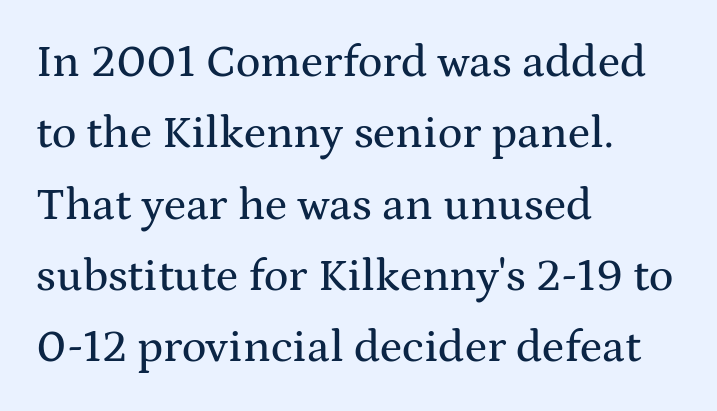
{"serif": "yes", "italic": "no", "width": "wide", "stroke_contrast": "medium", "x_height": "medium", "monospaced": "no", "underline": "no", "align": "left", "line_spacing": "normal", "line_spacing_ratio": 1.55, "letter_spacing": "normal", "letter_spacing_em": 0.0, "glyph_px": 46}
